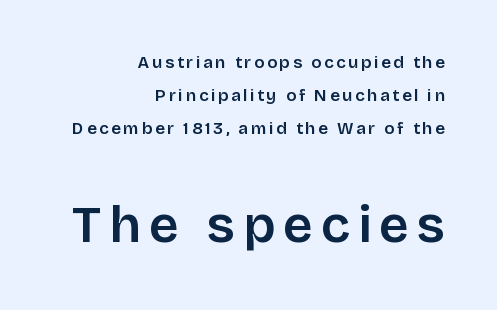
{"serif": "no", "italic": "no", "bold": "semi", "weight": "semibold", "width": "normal", "stroke_contrast": "low", "x_height": "large", "monospaced": "no", "underline": "no", "align": "right", "line_spacing": "loose", "line_spacing_ratio": 1.95, "larger_block": "second", "size_ratio": 3.06, "glyph_px": 52}
